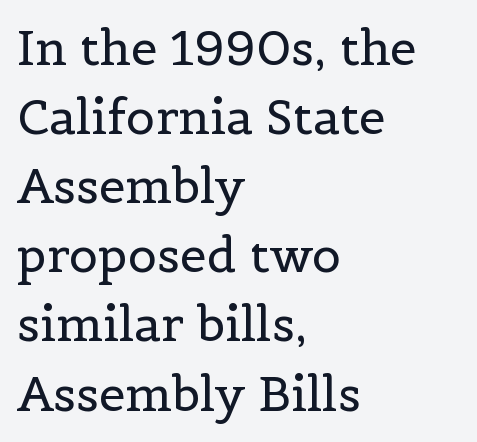
{"serif": "yes", "italic": "no", "bold": "no", "weight": "regular", "width": "normal", "x_height": "medium", "monospaced": "no", "underline": "no", "align": "left", "line_spacing": "normal", "line_spacing_ratio": 1.44, "letter_spacing": "normal", "letter_spacing_em": 0.0, "glyph_px": 48}
